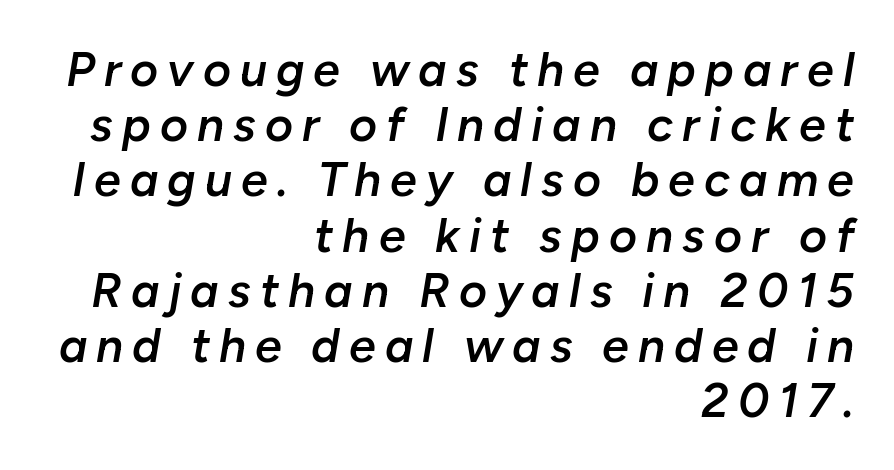
Every character sits at an angle, as italics do. Quick note: interline space is minimal. Check the space under the baseline: it is left empty. Typesetter's note: demi weight, one step under bold.
